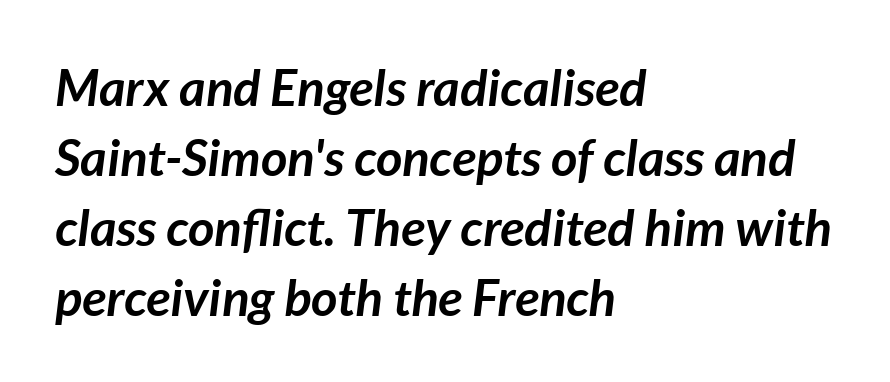
The image shows 51 px semibold type, italic (leaning right); set left-aligned, normal line spacing (1.37x), normal letter spacing, not underlined; low stroke contrast and a medium x-height.
